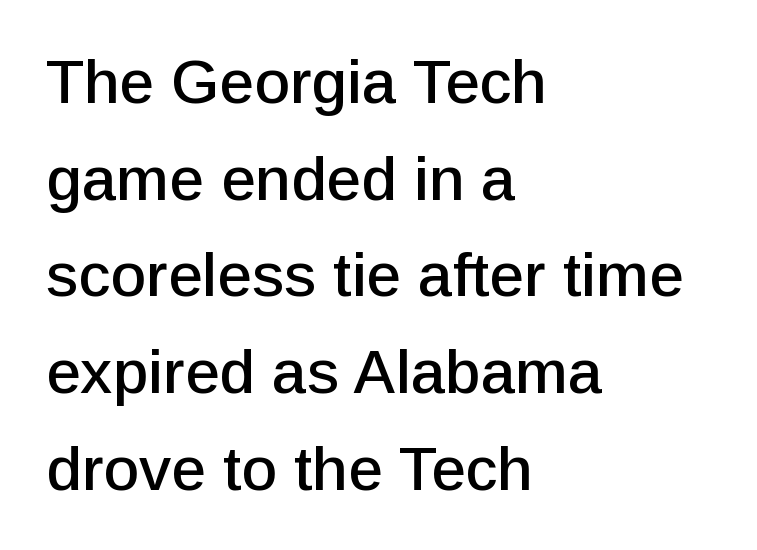
Q: Is the text italic (slanted)? A: No, it is upright.
Q: Is the typeface a serif or a sans-serif typeface? A: Sans-serif.
Q: Is the text underlined? A: No.
Q: How is the paragraph aligned? A: Left-aligned.
Q: Is the spacing between letters normal or unusually wide? A: Normal.
Q: Is the spacing between lines tight, normal or loose? A: Normal.
Q: Width (condensed, normal, or wide)? A: Normal.
Q: Stroke contrast? A: Low.
Q: x-height? A: Medium.
Q: Monospaced? A: No.
